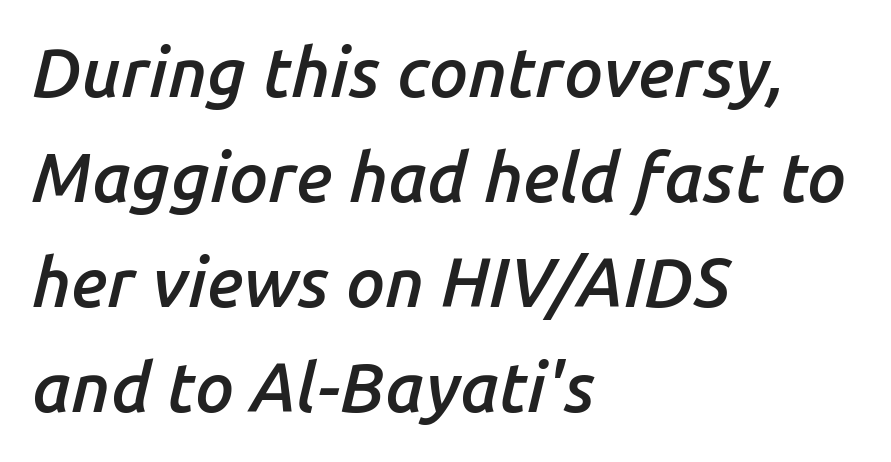
The image shows 69 px semibold type, italic (leaning right); set left-aligned, normal line spacing (1.52x), normal letter spacing, not underlined; low stroke contrast and a medium x-height.
